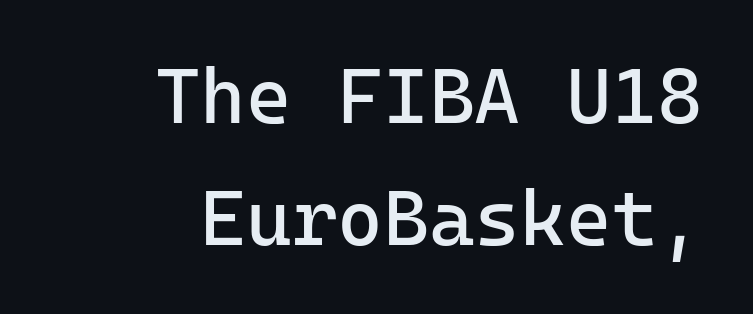
Teacher's note: observe the even right margin — that is flush-right alignment. Is this a fixed-width face? Yes — each glyph sits in an identical cell. The cut favours lightness, reaching ordinary text weight at its darkest. There is no visible air inserted between adjacent glyphs.
